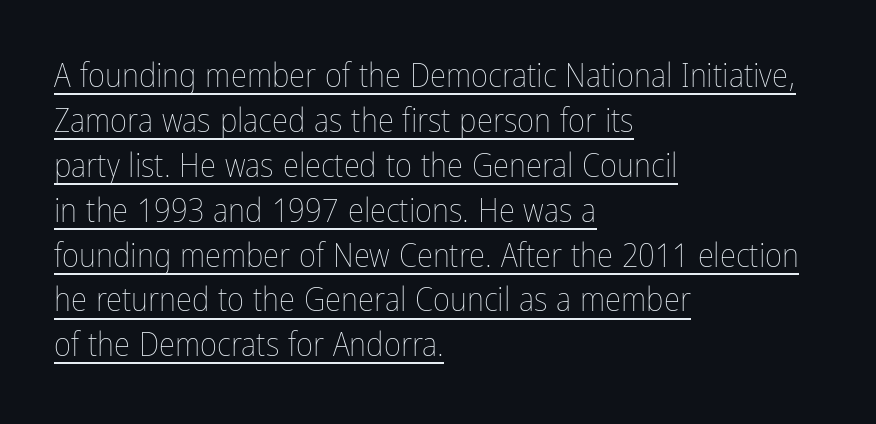
Q: Is the text bold? A: No.
Q: Is the text italic (slanted)? A: No, it is upright.
Q: Is the text underlined? A: Yes.
Q: How is the paragraph aligned? A: Left-aligned.
Q: Is the spacing between letters normal or unusually wide? A: Normal.
Q: Is the spacing between lines tight, normal or loose? A: Normal.
Q: Width (condensed, normal, or wide)? A: Condensed.
Q: Stroke contrast? A: Low.
Q: x-height? A: Medium.
Q: Monospaced? A: No.
